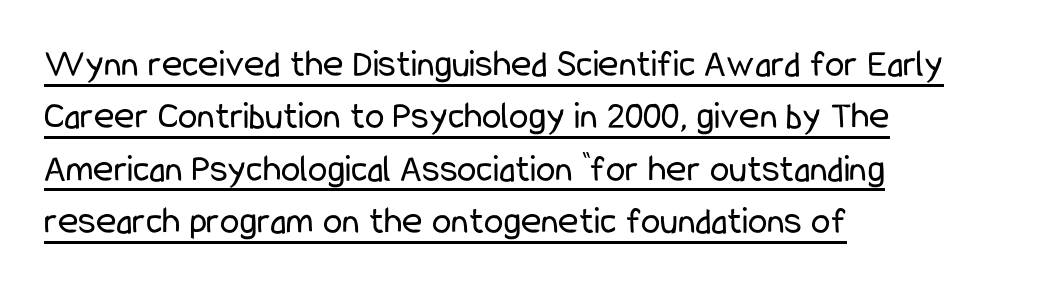
The image shows 39 px regular-weight, condensed sans-serif type, upright; set left-aligned, normal line spacing (1.34x), normal letter spacing, underlined; low stroke contrast and a medium x-height.
